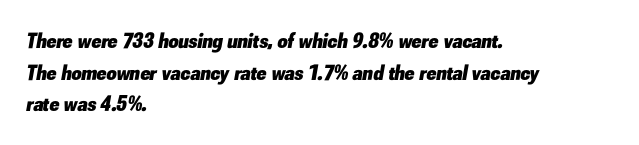
Q: Is the text bold? A: Yes.
Q: Is the text italic (slanted)? A: Yes, it leans right by about 10 degrees.
Q: Is the text underlined? A: No.
Q: How is the paragraph aligned? A: Left-aligned.
Q: Is the spacing between letters normal or unusually wide? A: Normal.
Q: Is the spacing between lines tight, normal or loose? A: Normal.
